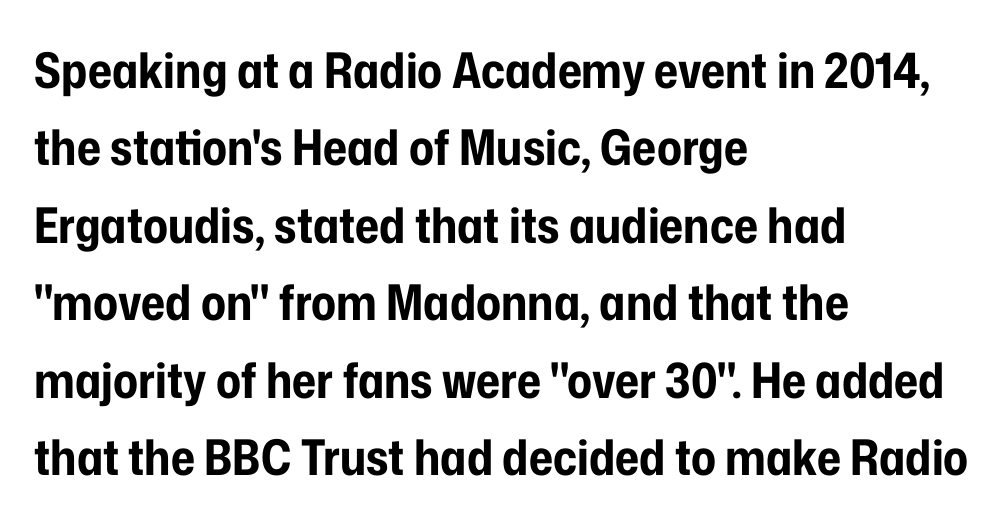
Q: Is the text bold? A: Yes.
Q: Is the text italic (slanted)? A: No, it is upright.
Q: Is the typeface a serif or a sans-serif typeface? A: Sans-serif.
Q: Is the text underlined? A: No.
Q: How is the paragraph aligned? A: Left-aligned.
Q: Is the spacing between letters normal or unusually wide? A: Normal.
Q: Is the spacing between lines tight, normal or loose? A: Normal.
Q: Width (condensed, normal, or wide)? A: Condensed.
Q: Stroke contrast? A: Low.
Q: x-height? A: Medium.
Q: Monospaced? A: No.
